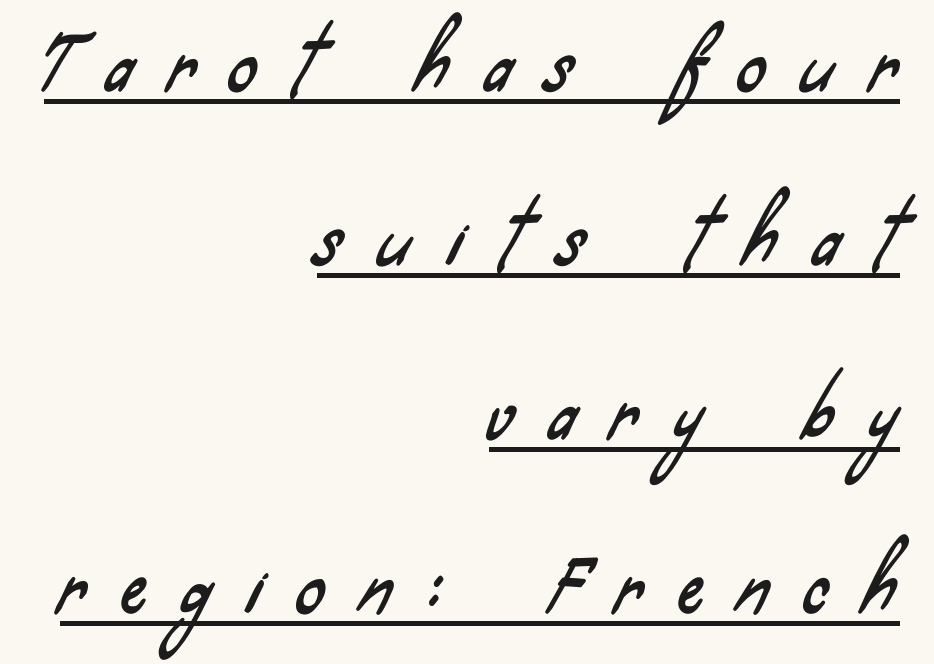
{"serif": "no", "width": "condensed", "stroke_contrast": "low", "x_height": "small", "monospaced": "no", "underline": "yes", "align": "right", "line_spacing": "loose", "line_spacing_ratio": 2.45, "letter_spacing": "wide", "letter_spacing_em": 0.5, "glyph_px": 71}
